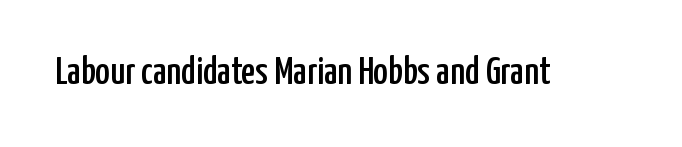
The horizontal fit of the characters is conventional and even. Here the designer chose a conventional face with non-uniform glyph widths. The string is rendered with underlining switched off. This sample uses a sans-serif face.
